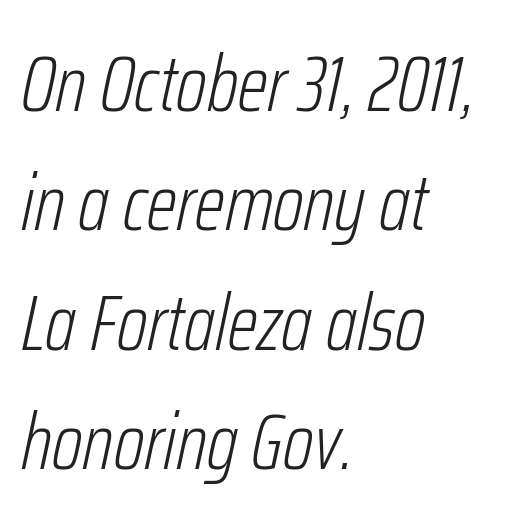
{"italic": "yes", "lean": "right", "slant_degrees": 12, "bold": "no", "weight": "light", "width": "condensed", "stroke_contrast": "low", "x_height": "medium", "monospaced": "no", "underline": "no", "align": "left", "line_spacing": "normal", "line_spacing_ratio": 1.51, "letter_spacing": "normal", "letter_spacing_em": 0.0, "glyph_px": 79}
